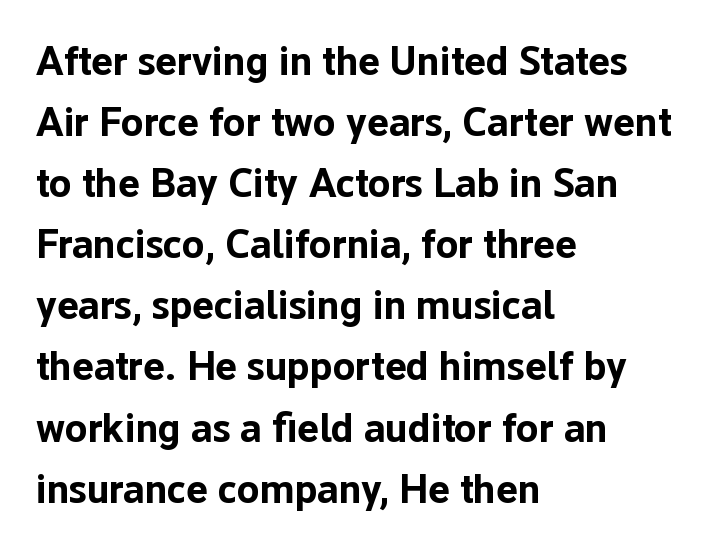
Only glyphs here, with clear space below each row. Baseline-to-baseline distance is the conventional proportion of letter height. This sample uses a sans-serif face. How heavy is the stroke? Heavy — this is a bold. Think of a printed novel: that variable character pitch is what you see here.
